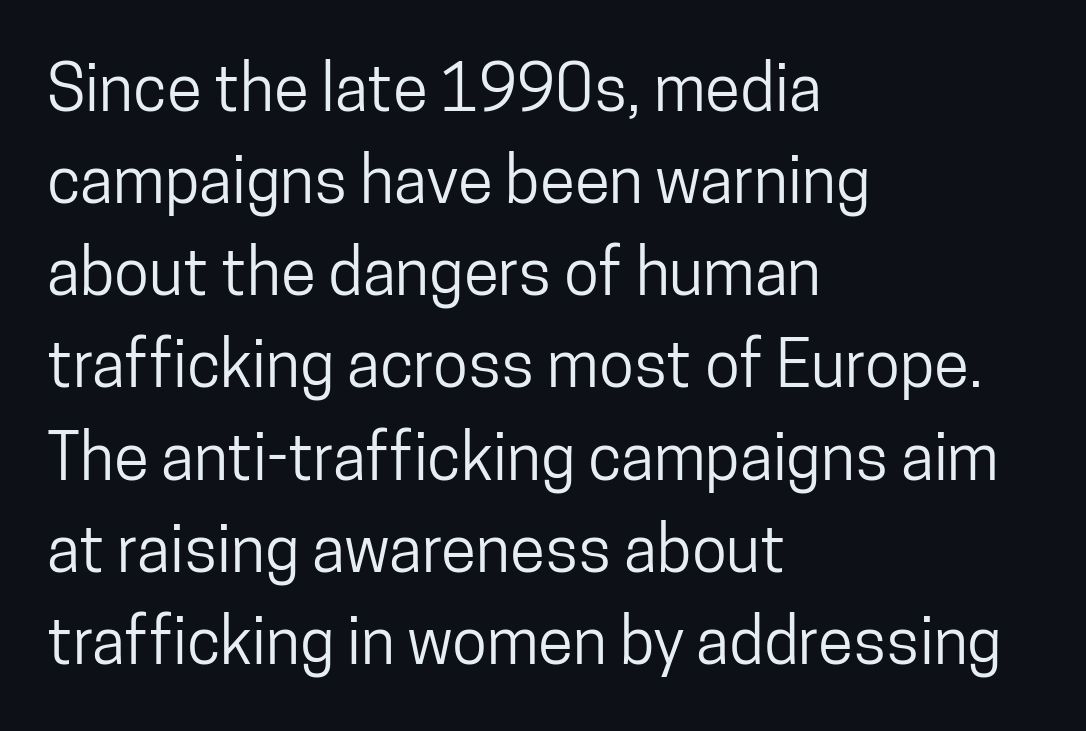
The image shows 64 px condensed sans-serif type, upright; set left-aligned, normal line spacing (1.44x), normal letter spacing, not underlined; low stroke contrast and a medium x-height.
